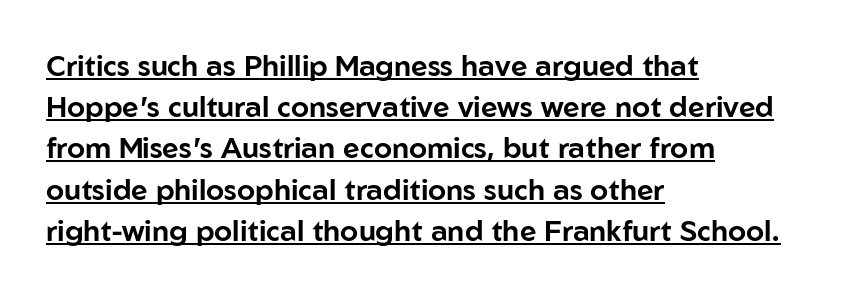
Compared with typical paragraphs, the rows here are spaced about the same. This sample uses plain, unmodified letter spacing. Character widths vary here, with narrow letters taking less room than wide ones. The string is rendered with underlining switched on. Caption: multi-line text, flush left, ragged right.
